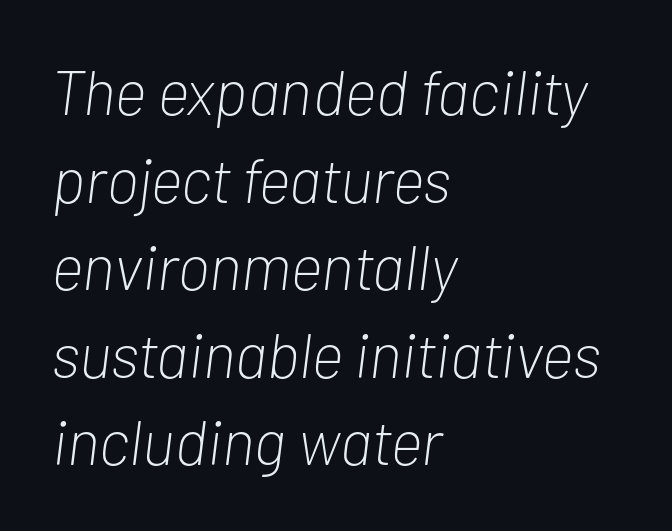
{"italic": "yes", "lean": "right", "slant_degrees": 7, "bold": "no", "weight": "light", "width": "condensed", "stroke_contrast": "low", "x_height": "medium", "monospaced": "no", "underline": "no", "align": "left", "line_spacing": "normal", "line_spacing_ratio": 1.39, "letter_spacing": "normal", "letter_spacing_em": 0.0, "glyph_px": 63}
